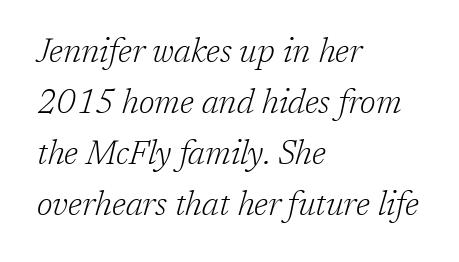
{"serif": "yes", "italic": "yes", "lean": "right", "slant_degrees": 17, "bold": "no", "weight": "light", "width": "normal", "stroke_contrast": "low", "x_height": "medium", "monospaced": "no", "underline": "no", "align": "left", "line_spacing": "normal", "line_spacing_ratio": 1.55, "letter_spacing": "normal", "letter_spacing_em": 0.0, "glyph_px": 33}
